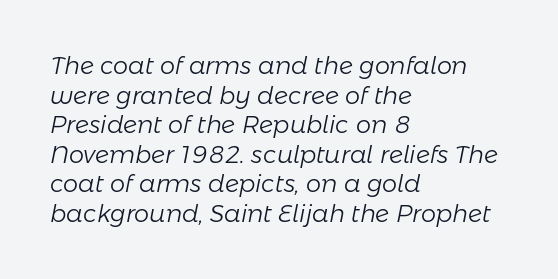
{"italic": "yes", "lean": "right", "slant_degrees": 11, "bold": "no", "underline": "no", "align": "left", "line_spacing_ratio": 1.23, "letter_spacing": "normal", "letter_spacing_em": 0.0, "glyph_px": 24}
